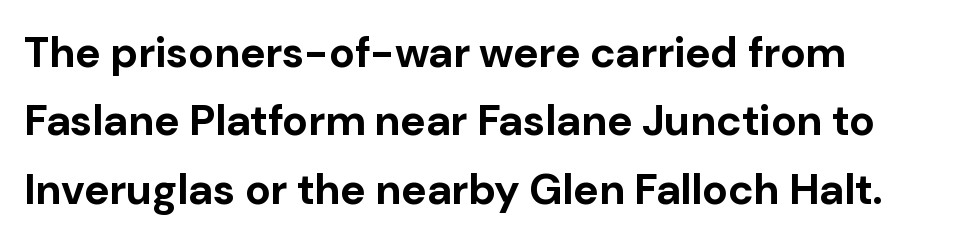
Stroke terminals: plain, sans-serif. This sample has the flowing, uneven cadence of proportional lettering. Which margin do the lines hug? The left one — the right edge is uneven. Tracking value appears to be zero — textbook default spacing.
